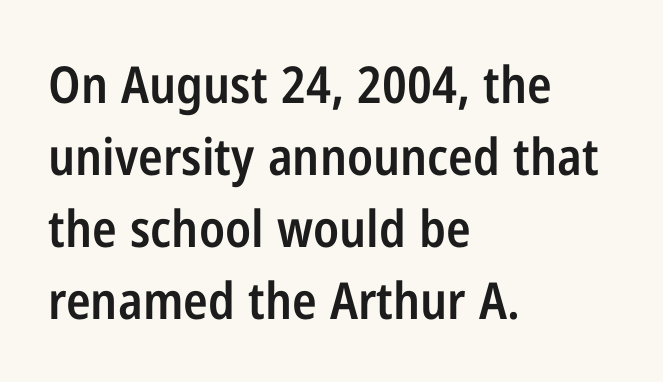
These lines were composed using upright roman letters. The text block is weighted toward the left margin, trailing off unevenly rightward. Regular leading. The baseline area is clear. Bold? Not quite — semibold, heavier than regular but stopping short.
